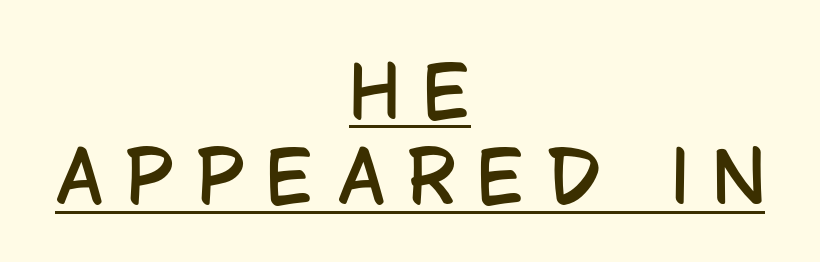
{"serif": "no", "italic": "no", "width": "condensed", "stroke_contrast": "low", "x_height": "large", "monospaced": "no", "underline": "yes", "align": "center", "line_spacing_ratio": 1.22, "letter_spacing": "wide", "letter_spacing_em": 0.32, "glyph_px": 70}
